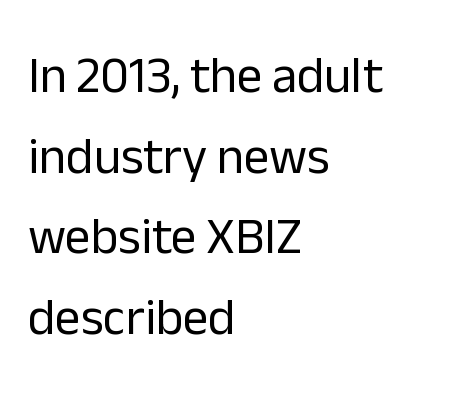
{"serif": "no", "italic": "no", "bold": "no", "weight": "regular", "width": "normal", "stroke_contrast": "low", "x_height": "medium", "monospaced": "no", "underline": "no", "align": "left", "line_spacing": "normal", "line_spacing_ratio": 1.58, "letter_spacing": "normal", "letter_spacing_em": 0.0, "glyph_px": 51}
